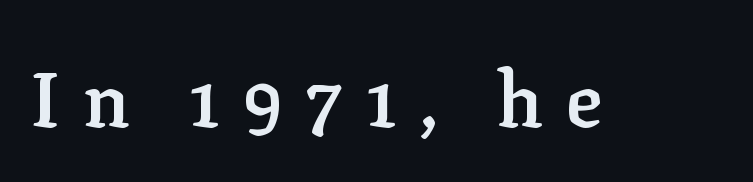
The image shows 77 px semibold serif type, upright; set unusually wide letter spacing (+0.28 em), not underlined; low stroke contrast and a medium x-height.
